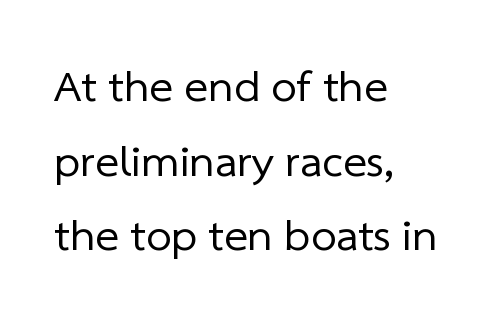
Q: Is the text bold? A: No.
Q: Is the typeface a serif or a sans-serif typeface? A: Sans-serif.
Q: Is the text underlined? A: No.
Q: How is the paragraph aligned? A: Left-aligned.
Q: Is the spacing between letters normal or unusually wide? A: Normal.
Q: Is the spacing between lines tight, normal or loose? A: Normal.
Q: Width (condensed, normal, or wide)? A: Normal.
Q: Stroke contrast? A: Low.
Q: x-height? A: Medium.
Q: Monospaced? A: No.
